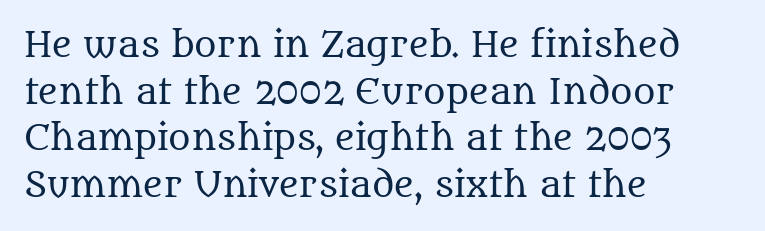
The image shows 34 px regular-weight serif type, upright; set left-aligned, normal line spacing (1.37x), normal letter spacing, not underlined; medium stroke contrast and a large x-height.
